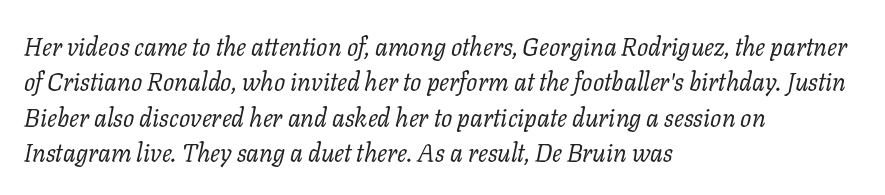
{"italic": "yes", "lean": "right", "slant_degrees": 11, "bold": "no", "underline": "no", "align": "left", "line_spacing": "normal", "line_spacing_ratio": 1.42, "letter_spacing": "normal", "letter_spacing_em": 0.0, "glyph_px": 25}
